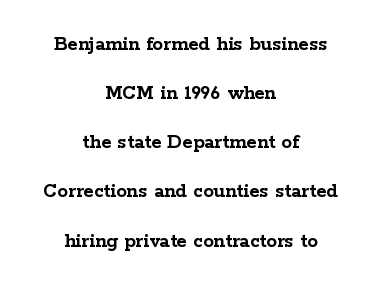
{"italic": "no", "bold": "yes", "underline": "no", "align": "center", "line_spacing": "loose", "line_spacing_ratio": 2.34, "letter_spacing": "normal", "letter_spacing_em": 0.0, "glyph_px": 21}
